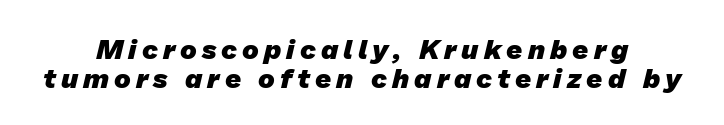
Q: Is the text bold? A: Yes.
Q: Is the typeface a serif or a sans-serif typeface? A: Sans-serif.
Q: Is the text underlined? A: No.
Q: Is the spacing between lines tight, normal or loose? A: Tight.
Q: Width (condensed, normal, or wide)? A: Normal.
Q: Stroke contrast? A: Low.
Q: x-height? A: Medium.
Q: Monospaced? A: No.
